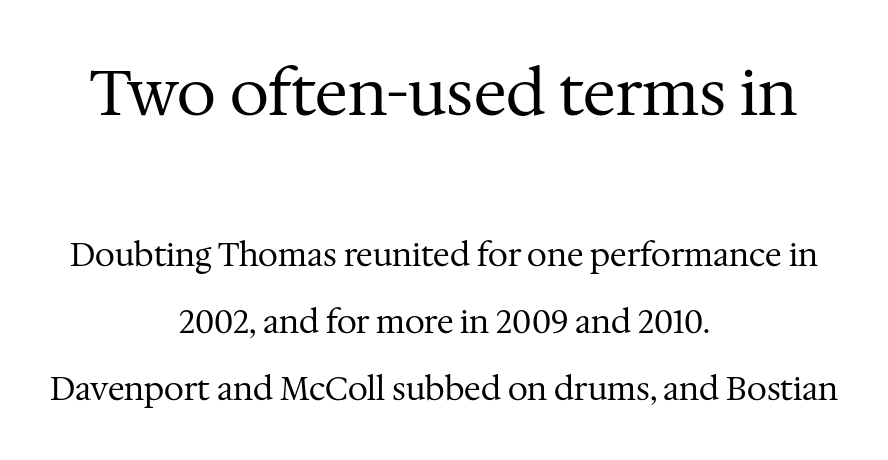
Rendered with straight, roman letterforms. These lines stack symmetrically, like a column narrowing and widening about its center. Words appear dense and cohesive because spacing is normal. Each letter's strokes conclude with small projecting serifs.
